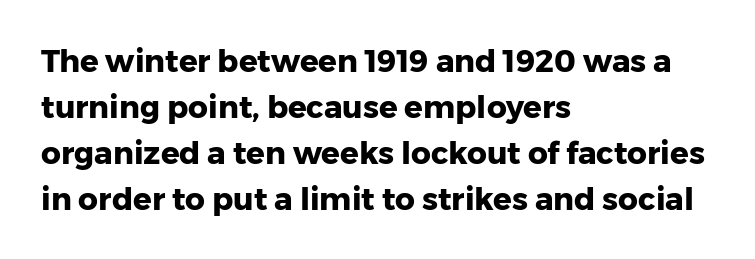
{"serif": "no", "italic": "no", "bold": "yes", "weight": "heavy", "width": "normal", "stroke_contrast": "low", "x_height": "medium", "monospaced": "no", "underline": "no", "align": "left", "line_spacing": "normal", "line_spacing_ratio": 1.48, "letter_spacing": "normal", "letter_spacing_em": 0.0, "glyph_px": 31}
